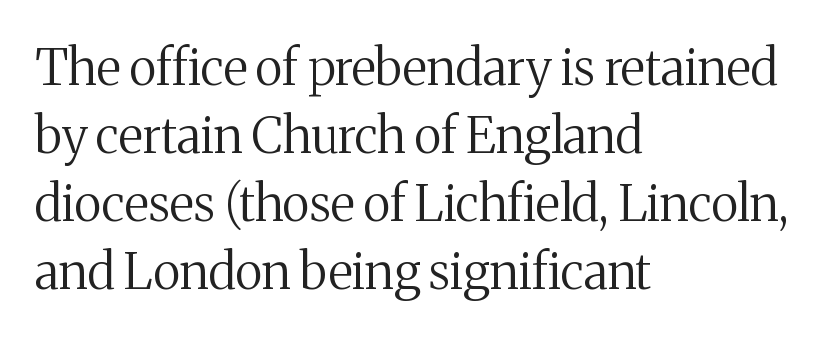
Q: Is the text bold? A: No.
Q: Is the text italic (slanted)? A: No, it is upright.
Q: Is the typeface a serif or a sans-serif typeface? A: Serif.
Q: Is the text underlined? A: No.
Q: How is the paragraph aligned? A: Left-aligned.
Q: Is the spacing between letters normal or unusually wide? A: Normal.
Q: Is the spacing between lines tight, normal or loose? A: Normal.
Q: Width (condensed, normal, or wide)? A: Normal.
Q: Stroke contrast? A: Medium.
Q: x-height? A: Medium.
Q: Monospaced? A: No.
